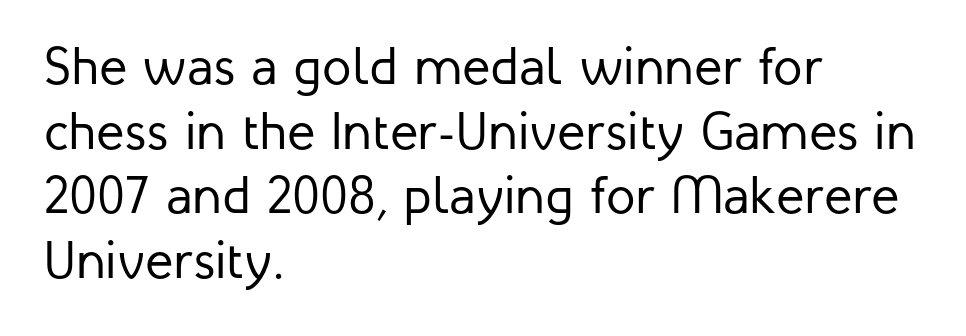
Q: Is the text bold? A: No.
Q: Is the text italic (slanted)? A: No, it is upright.
Q: Is the typeface a serif or a sans-serif typeface? A: Sans-serif.
Q: Is the text underlined? A: No.
Q: How is the paragraph aligned? A: Left-aligned.
Q: Is the spacing between letters normal or unusually wide? A: Normal.
Q: Width (condensed, normal, or wide)? A: Normal.
Q: Stroke contrast? A: Low.
Q: x-height? A: Medium.
Q: Monospaced? A: No.
